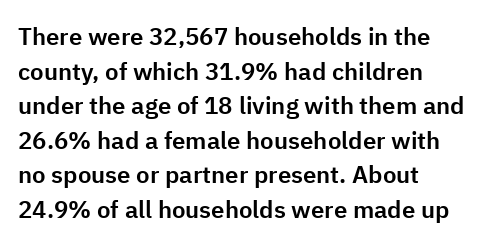
The image shows 24 px text type, upright; set left-aligned, normal line spacing (1.44x), normal letter spacing, not underlined.
